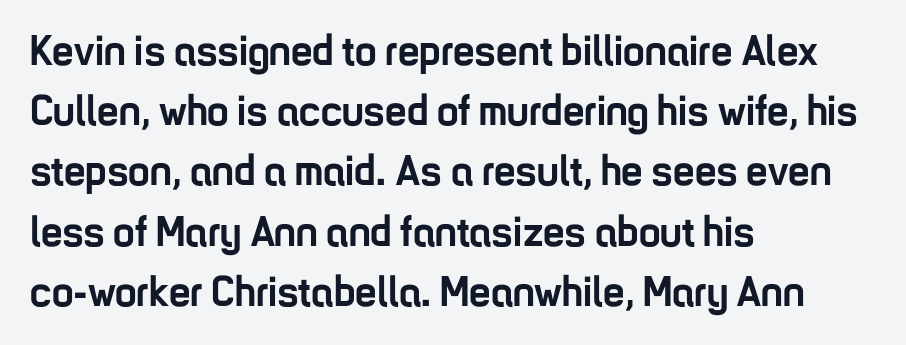
{"serif": "no", "italic": "no", "bold": "yes", "weight": "semibold", "width": "condensed", "stroke_contrast": "low", "x_height": "medium", "monospaced": "no", "underline": "no", "align": "left", "line_spacing": "normal", "line_spacing_ratio": 1.4, "letter_spacing": "normal", "letter_spacing_em": 0.0, "glyph_px": 43}
